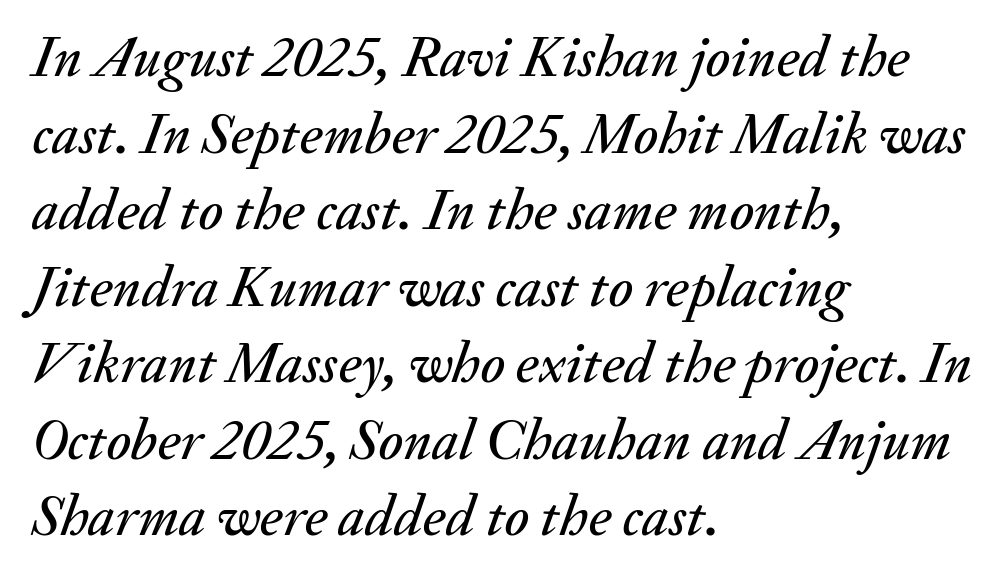
The space directly below the letters is spotless. Successive baselines arrive at the customary interval. Nobody touched the tracking dial on this one. The passage shown leans; its letterforms are oblique.
